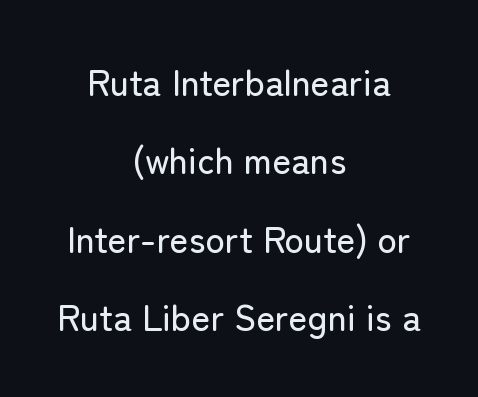
Q: Is the text italic (slanted)? A: No, it is upright.
Q: Is the typeface a serif or a sans-serif typeface? A: Sans-serif.
Q: Is the text underlined? A: No.
Q: How is the paragraph aligned? A: Centered.
Q: Is the spacing between letters normal or unusually wide? A: Normal.
Q: Is the spacing between lines tight, normal or loose? A: Loose.
Q: Width (condensed, normal, or wide)? A: Normal.
Q: Stroke contrast? A: Low.
Q: x-height? A: Medium.
Q: Monospaced? A: No.
